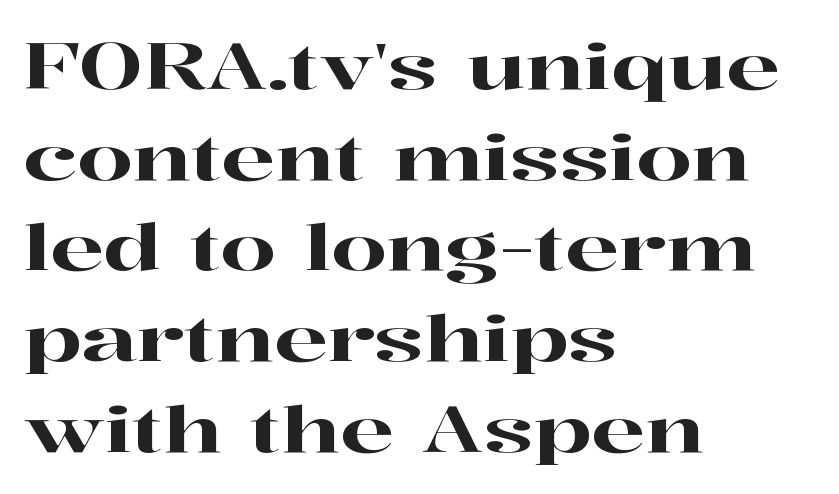
Q: Is the text italic (slanted)? A: No, it is upright.
Q: Is the typeface a serif or a sans-serif typeface? A: Serif.
Q: Is the text underlined? A: No.
Q: How is the paragraph aligned? A: Left-aligned.
Q: Is the spacing between letters normal or unusually wide? A: Normal.
Q: Is the spacing between lines tight, normal or loose? A: Normal.
Q: Width (condensed, normal, or wide)? A: Wide.
Q: Stroke contrast? A: High.
Q: x-height? A: Medium.
Q: Monospaced? A: No.
